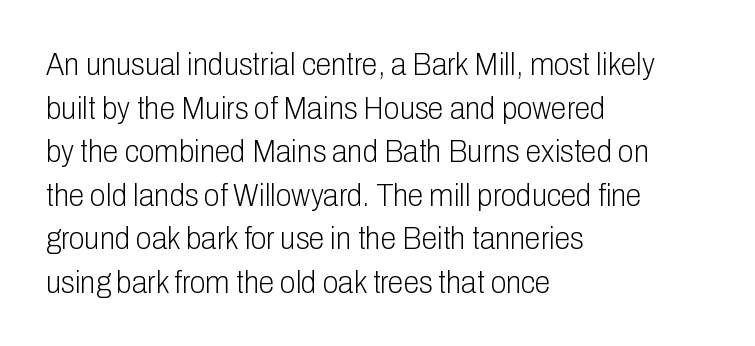
Q: Is the text bold? A: No.
Q: Is the text italic (slanted)? A: No, it is upright.
Q: Is the typeface a serif or a sans-serif typeface? A: Sans-serif.
Q: Is the text underlined? A: No.
Q: How is the paragraph aligned? A: Left-aligned.
Q: Is the spacing between letters normal or unusually wide? A: Normal.
Q: Is the spacing between lines tight, normal or loose? A: Normal.
Q: Width (condensed, normal, or wide)? A: Condensed.
Q: Stroke contrast? A: Low.
Q: x-height? A: Medium.
Q: Monospaced? A: No.
